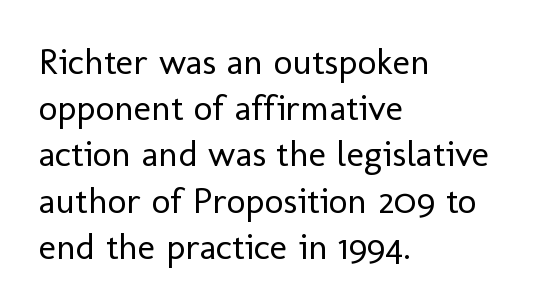
The image shows 37 px regular-weight sans-serif type, upright; set left-aligned, normal line spacing (1.25x), normal letter spacing, not underlined; low stroke contrast and a medium x-height.
